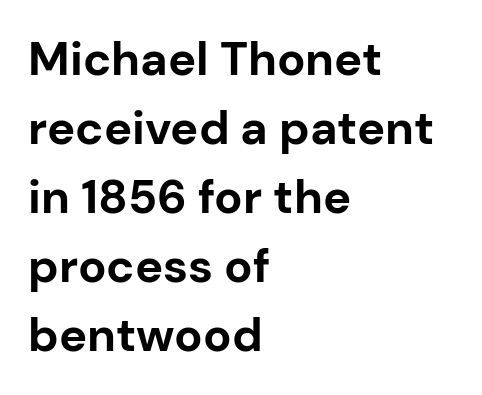
This rendering features lettering with no underline. The letters stand upright; this is a roman face. Honestly, the row spacing looks completely unremarkable. A classic flush-left, rag-right setting is used for this passage. Note: no serifs on the glyphs.
